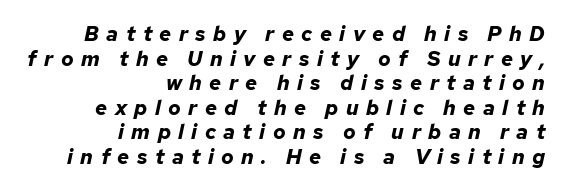
The image shows 21 px bold type, italic (leaning right); set right-aligned, line spacing 1.17x, unusually wide letter spacing (+0.35 em), not underlined.
